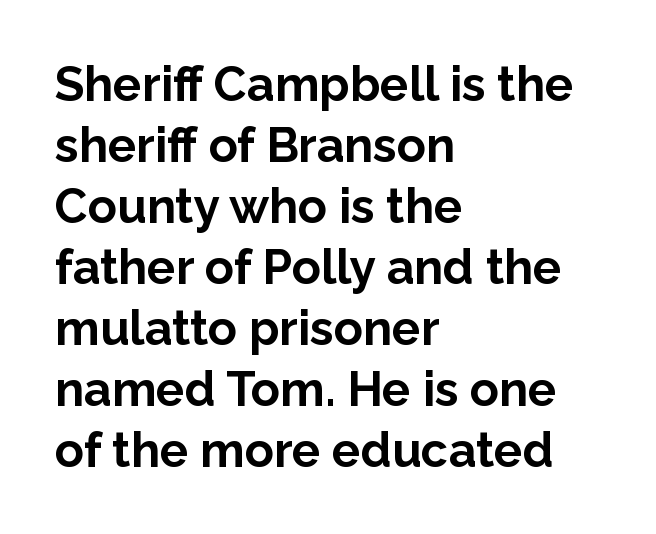
The image shows 48 px bold sans-serif type, upright; set left-aligned, normal line spacing (1.27x), normal letter spacing, not underlined; low stroke contrast and a medium x-height.
